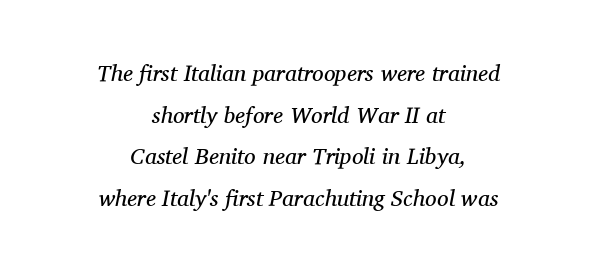
Q: Is the text bold? A: No.
Q: Is the text italic (slanted)? A: Yes, it leans right by about 11 degrees.
Q: Is the text underlined? A: No.
Q: How is the paragraph aligned? A: Centered.
Q: Is the spacing between letters normal or unusually wide? A: Normal.
